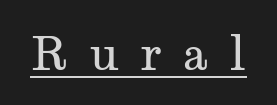
No heavy texture on the line: the type isn't bold. Serifs: yes, visible at the terminals of the letterforms. Honestly, the underline is the first thing you notice here. Posture: upright roman. Looks like regular typesetting: each glyph gets only the width it needs. Here the glyphs are tracked loosely, breaking word shapes into spaced letters.
